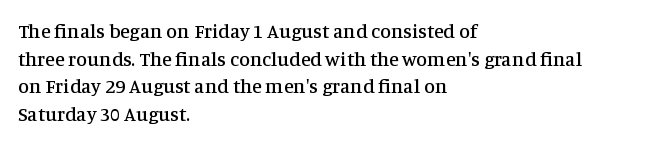
The image shows 20 px text type, upright; set left-aligned, normal line spacing (1.38x), normal letter spacing, not underlined.
